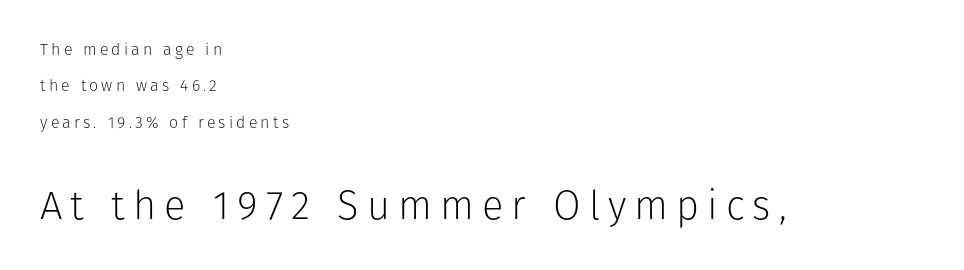
The image shows 40 px light sans-serif type, upright; set left-aligned, loose line spacing (2.27x), unusually wide letter spacing (+0.2 em), not underlined; the second (bottom) block is 2.5x larger; low stroke contrast and a medium x-height.
